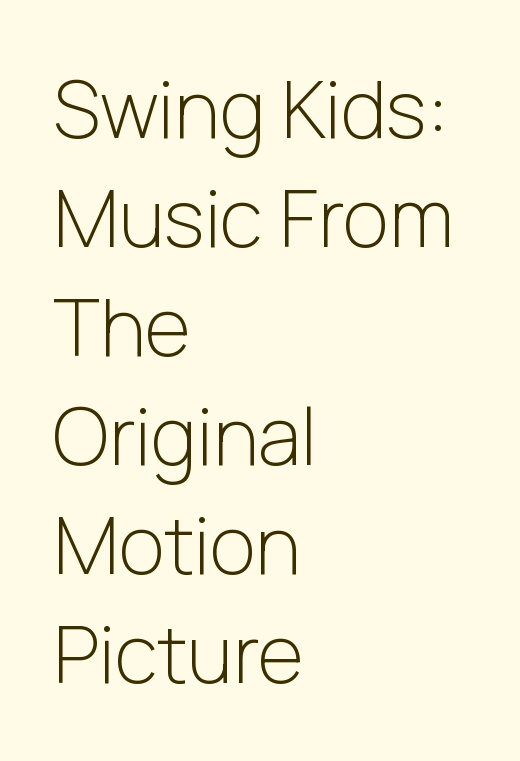
{"serif": "no", "italic": "no", "bold": "no", "weight": "light", "width": "normal", "stroke_contrast": "low", "x_height": "medium", "monospaced": "no", "underline": "no", "align": "left", "line_spacing": "normal", "line_spacing_ratio": 1.38, "letter_spacing": "normal", "letter_spacing_em": 0.0, "glyph_px": 79}
